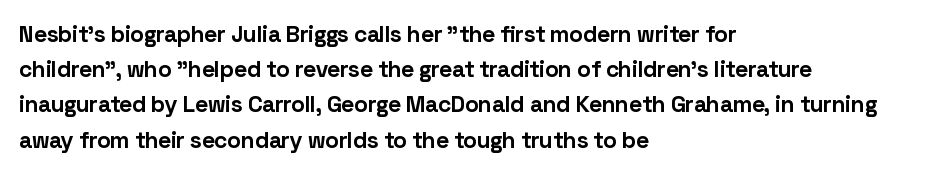
Each new line begins a customary step beneath the previous one. This rendering leaves character spacing at its baseline value. The lettering stays uniformly vertical, giving the passage a roman look. This rendering features lettering with no underline. A student would call this left alignment; a typographer would say flush left, rag right. Is the type bold? Yes — the strokes are clearly thick and heavy.
